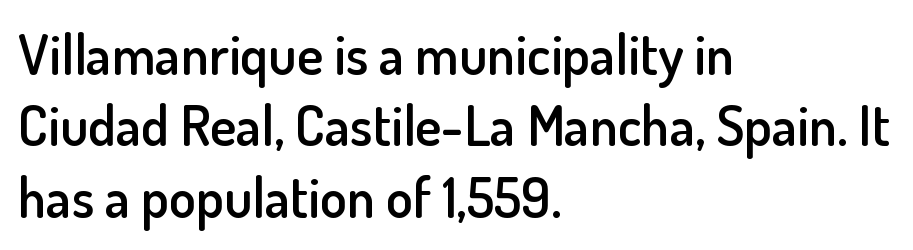
Q: Is the text bold? A: Semi-bold.
Q: Is the text italic (slanted)? A: No, it is upright.
Q: Is the typeface a serif or a sans-serif typeface? A: Sans-serif.
Q: Is the text underlined? A: No.
Q: How is the paragraph aligned? A: Left-aligned.
Q: Is the spacing between letters normal or unusually wide? A: Normal.
Q: Is the spacing between lines tight, normal or loose? A: Normal.
Q: Width (condensed, normal, or wide)? A: Normal.
Q: Stroke contrast? A: Low.
Q: x-height? A: Small.
Q: Monospaced? A: No.
